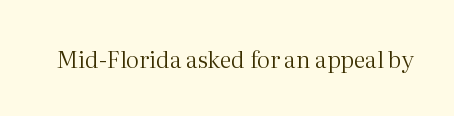
The image shows 23 px text type, upright; set normal letter spacing, not underlined.
